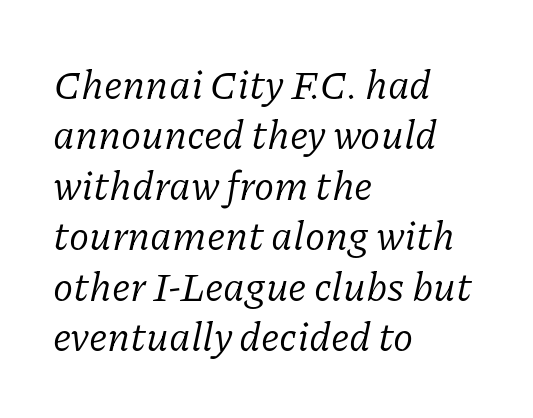
Q: Is the text bold? A: No.
Q: Is the text italic (slanted)? A: Yes, it leans right by about 11 degrees.
Q: Is the typeface a serif or a sans-serif typeface? A: Serif.
Q: Is the text underlined? A: No.
Q: How is the paragraph aligned? A: Left-aligned.
Q: Is the spacing between letters normal or unusually wide? A: Normal.
Q: Width (condensed, normal, or wide)? A: Normal.
Q: Stroke contrast? A: Low.
Q: x-height? A: Medium.
Q: Monospaced? A: No.
